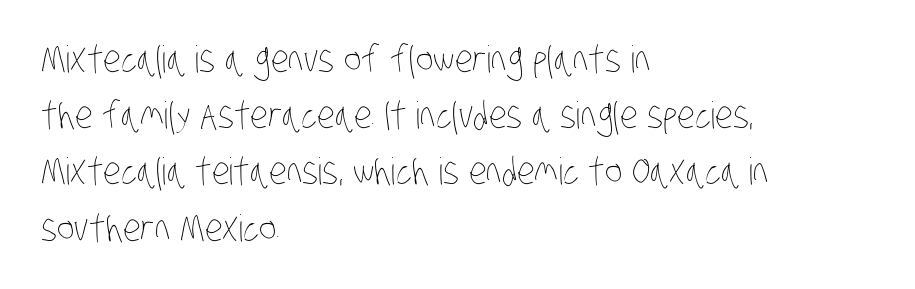
{"bold": "no", "weight": "thin", "width": "condensed", "stroke_contrast": "low", "x_height": "large", "monospaced": "no", "underline": "no", "align": "left", "line_spacing": "normal", "line_spacing_ratio": 1.52, "letter_spacing": "normal", "letter_spacing_em": 0.0, "glyph_px": 37}
